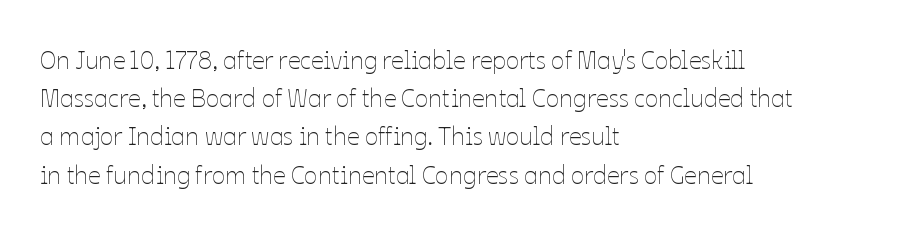
The glyphs are unaccompanied by any horizontal stroke below them. Posture: vertical. These lines keep a tight, regular rhythm from letter to letter. Interline gaps are of average width in this sample. The paragraph shown leans on its left margin.
